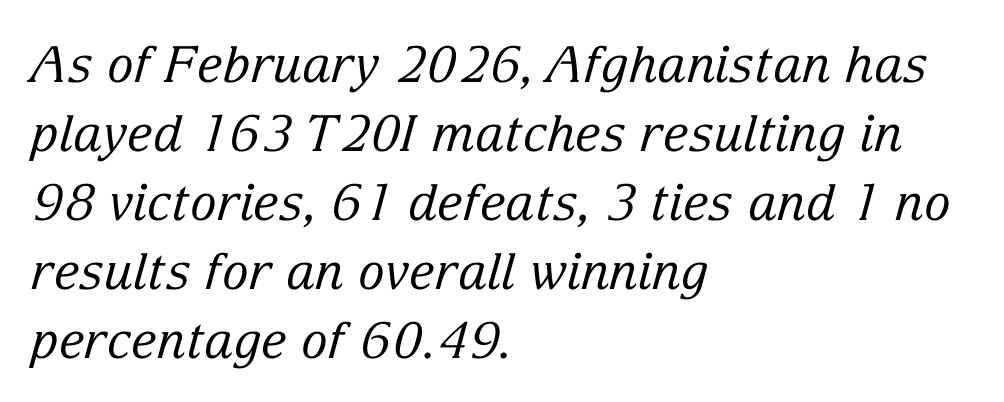
The image shows 50 px regular-weight serif type, italic (leaning right); set left-aligned, normal line spacing (1.38x), normal letter spacing, not underlined; low stroke contrast and a medium x-height.
